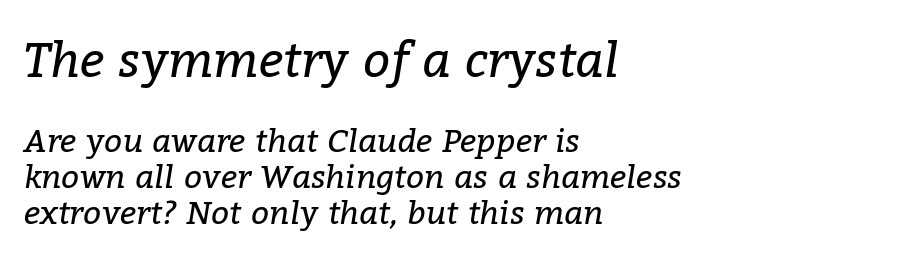
Proportional: the letters do not fall into vertical columns. The characters display serif detailing at their extremities. Closely set lines give the paragraph a compact silhouette. What stands out about the letter spacing? Nothing — it is the standard amount. The composition opens big and finishes small.
